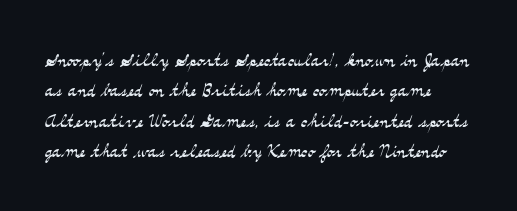
{"bold": "no", "underline": "no", "line_spacing": "normal", "line_spacing_ratio": 1.27, "letter_spacing": "normal", "letter_spacing_em": 0.0, "glyph_px": 24}
